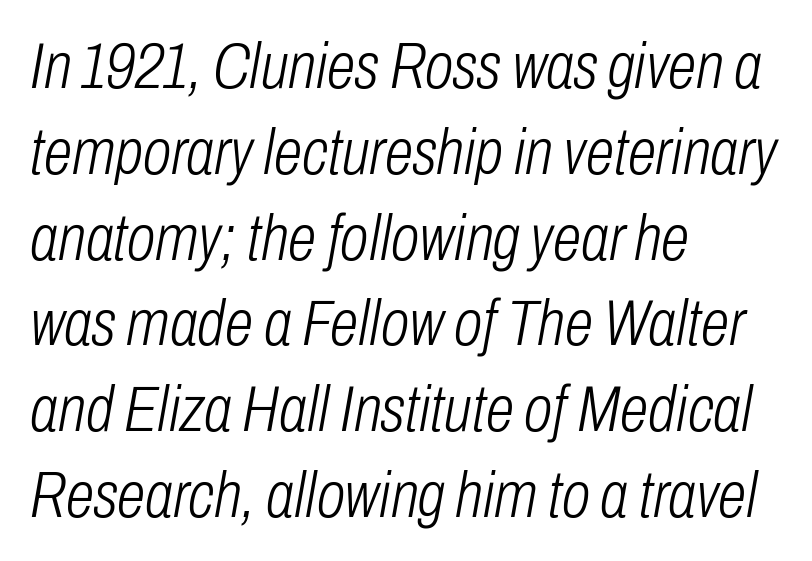
{"italic": "yes", "lean": "right", "slant_degrees": 10, "bold": "no", "weight": "light", "width": "condensed", "stroke_contrast": "low", "x_height": "medium", "monospaced": "no", "underline": "no", "align": "left", "line_spacing": "normal", "line_spacing_ratio": 1.32, "letter_spacing": "normal", "letter_spacing_em": 0.0, "glyph_px": 65}
